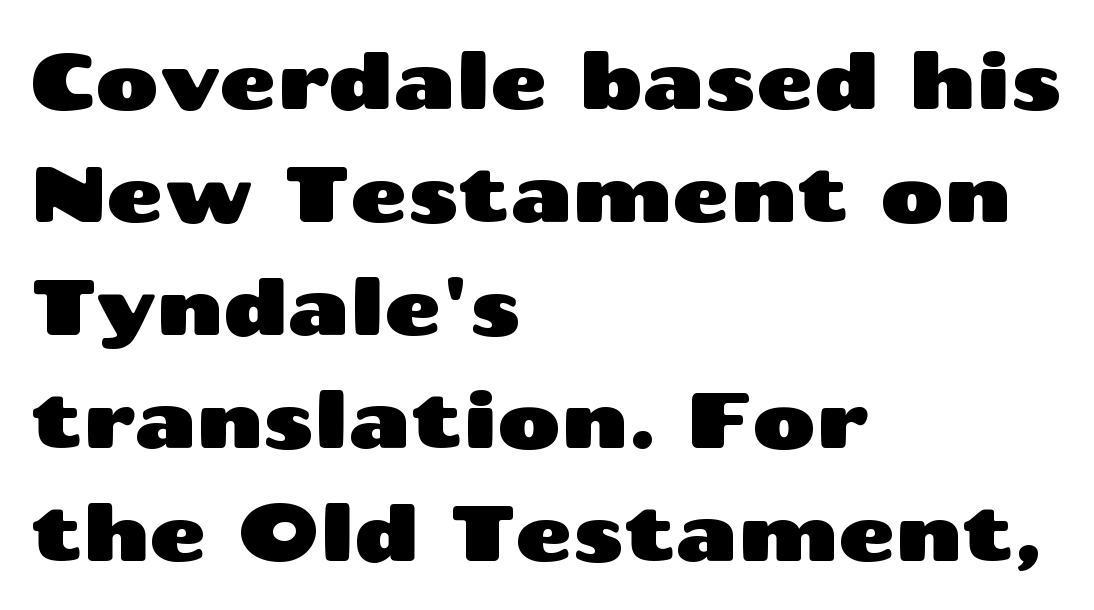
Q: Is the text italic (slanted)? A: No, it is upright.
Q: Is the typeface a serif or a sans-serif typeface? A: Sans-serif.
Q: Is the text underlined? A: No.
Q: How is the paragraph aligned? A: Left-aligned.
Q: Is the spacing between letters normal or unusually wide? A: Normal.
Q: Is the spacing between lines tight, normal or loose? A: Normal.
Q: Width (condensed, normal, or wide)? A: Wide.
Q: Stroke contrast? A: Medium.
Q: x-height? A: Medium.
Q: Monospaced? A: No.
